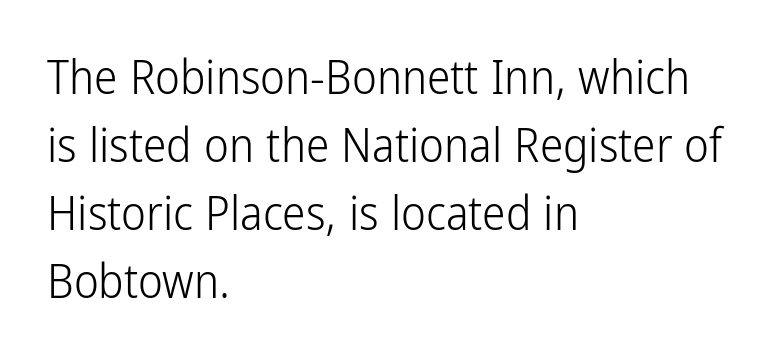
{"serif": "no", "italic": "no", "bold": "no", "weight": "light", "width": "condensed", "stroke_contrast": "low", "x_height": "medium", "monospaced": "no", "underline": "no", "align": "left", "line_spacing": "normal", "line_spacing_ratio": 1.45, "letter_spacing": "normal", "letter_spacing_em": 0.0, "glyph_px": 47}
